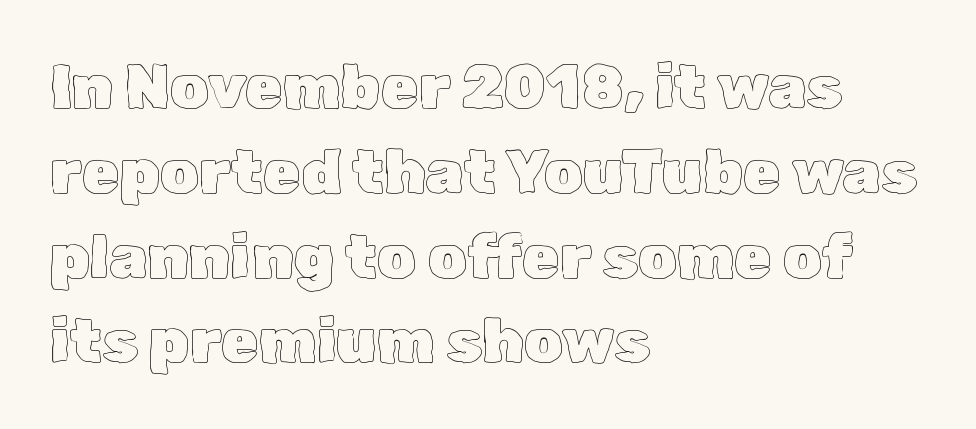
{"italic": "no", "width": "normal", "x_height": "medium", "monospaced": "no", "underline": "no", "align": "left", "line_spacing": "normal", "line_spacing_ratio": 1.39, "letter_spacing": "normal", "letter_spacing_em": 0.0, "glyph_px": 61}
